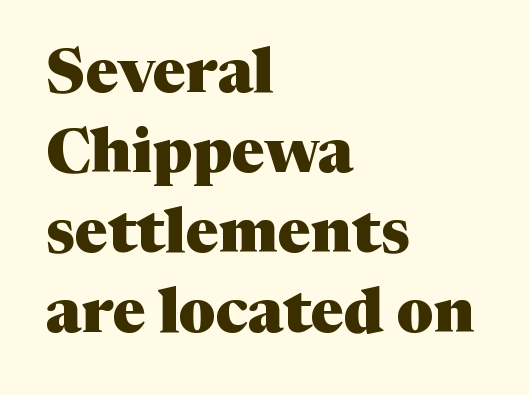
{"serif": "yes", "italic": "no", "bold": "yes", "weight": "heavy", "width": "normal", "stroke_contrast": "medium", "x_height": "medium", "monospaced": "no", "underline": "no", "align": "left", "line_spacing": "normal", "line_spacing_ratio": 1.29, "letter_spacing": "normal", "letter_spacing_em": 0.0, "glyph_px": 62}
